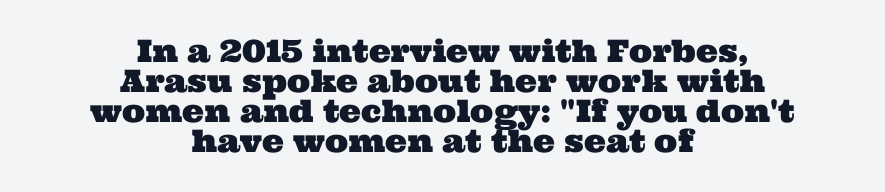
{"serif": "yes", "width": "wide", "stroke_contrast": "medium", "x_height": "medium", "monospaced": "no", "underline": "no", "align": "center", "line_spacing": "tight", "line_spacing_ratio": 0.97, "letter_spacing": "normal", "letter_spacing_em": 0.0, "glyph_px": 31}
